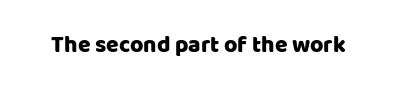
Each word holds together tightly as a unit, with standard inter-letter gaps. Posture: upright roman. The specimen omits any rule beneath the text block's lines.
